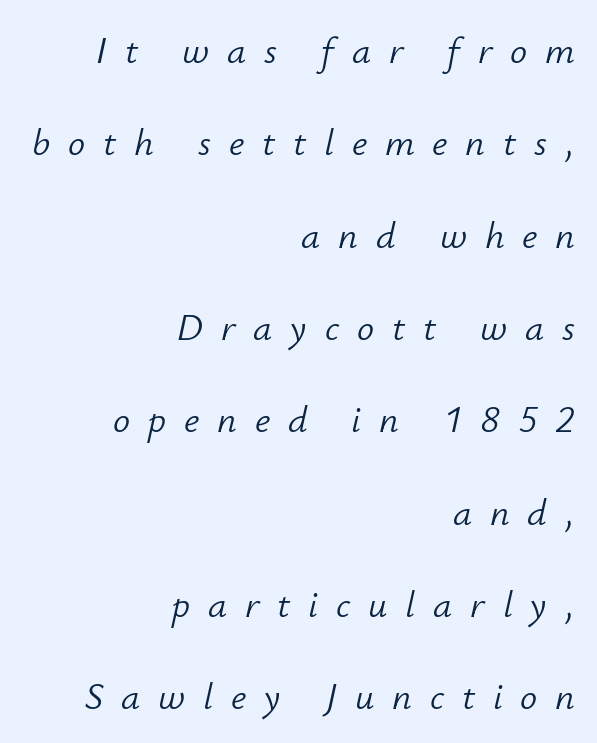
{"italic": "yes", "lean": "right", "slant_degrees": 12, "bold": "no", "weight": "light", "width": "normal", "stroke_contrast": "low", "x_height": "small", "monospaced": "no", "underline": "no", "align": "right", "line_spacing": "loose", "line_spacing_ratio": 2.43, "letter_spacing": "wide", "letter_spacing_em": 0.47, "glyph_px": 38}
